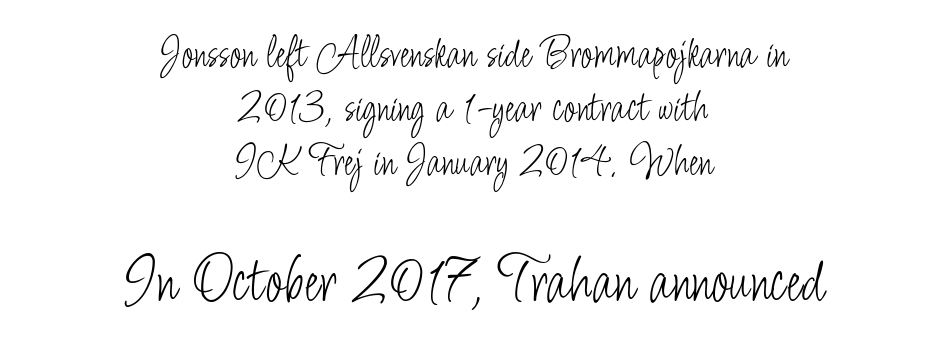
Q: Is the text bold? A: No.
Q: Is the text italic (slanted)? A: Yes.
Q: Is the typeface a serif or a sans-serif typeface? A: Sans-serif.
Q: Is the text underlined? A: No.
Q: How is the paragraph aligned? A: Centered.
Q: Is the spacing between letters normal or unusually wide? A: Normal.
Q: Which block of text is set in a larger size, the first (top) or the second (bottom)? A: The second (bottom) one.
Q: Width (condensed, normal, or wide)? A: Condensed.
Q: Stroke contrast? A: Low.
Q: x-height? A: Small.
Q: Monospaced? A: No.
